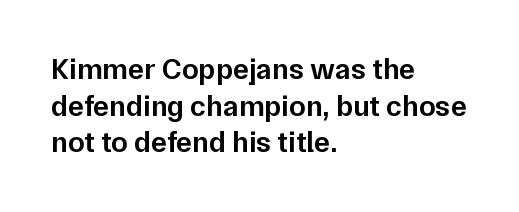
Q: Is the text bold? A: Semi-bold.
Q: Is the text italic (slanted)? A: No, it is upright.
Q: Is the typeface a serif or a sans-serif typeface? A: Sans-serif.
Q: Is the text underlined? A: No.
Q: How is the paragraph aligned? A: Left-aligned.
Q: Is the spacing between letters normal or unusually wide? A: Normal.
Q: Width (condensed, normal, or wide)? A: Normal.
Q: Stroke contrast? A: Low.
Q: x-height? A: Medium.
Q: Monospaced? A: No.
